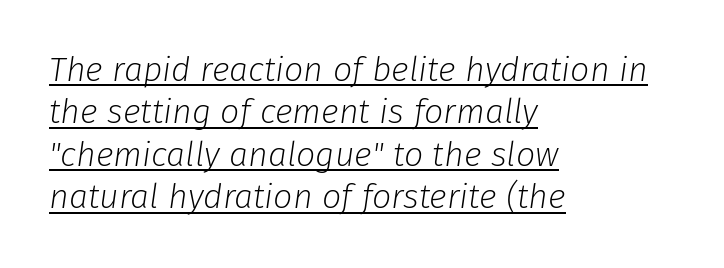
Here the glyphs are tracked normally, forming tight word shapes. The typesetter chose a ragged-right arrangement here. The glyphs are accompanied by a horizontal stroke just below them. Stems and bowls with no extra thickness — not bold. This sample uses an oblique cut, with every glyph tilted off the vertical. This sample has the flowing, uneven cadence of proportional lettering.
